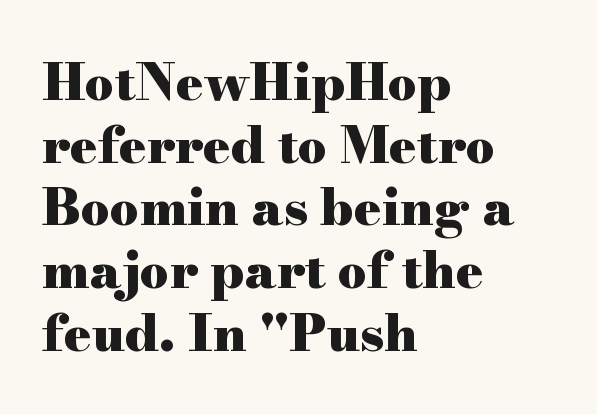
The letters advance in unequal steps, a hallmark of proportional type. The letters stand straight up with perfectly vertical stems. Unmarked baselines from the first word to the last. Are there feet on the stems? There are — it's a serif. Emphasis by weight is at full strength: bold.
